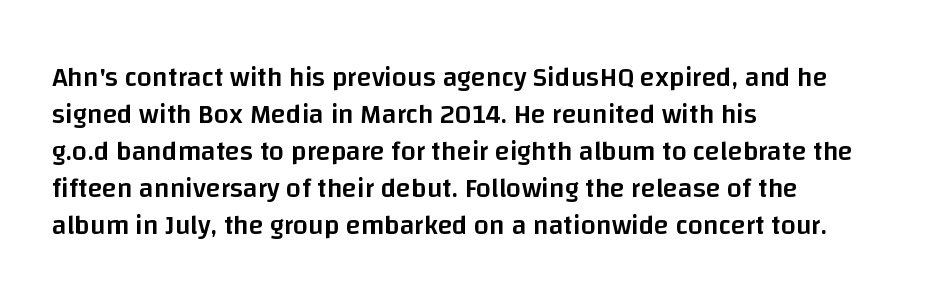
{"italic": "no", "bold": "semi", "underline": "no", "align": "left", "line_spacing": "normal", "line_spacing_ratio": 1.37, "letter_spacing": "normal", "letter_spacing_em": 0.0, "glyph_px": 27}
